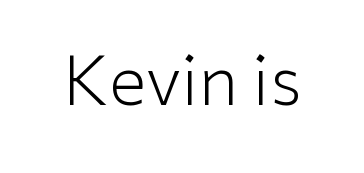
The image shows 68 px light sans-serif type, upright; set normal letter spacing, not underlined; low stroke contrast and a medium x-height.
